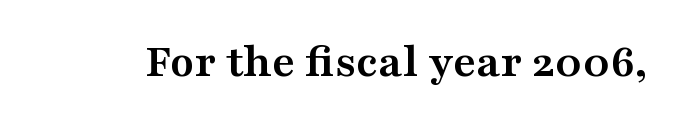
This is serif lettering, the kind often seen in printed books. No italicization has been applied; the sample stays upright. Is the letter spacing exaggerated? No — it looks like the ordinary default. Underline: absent.
